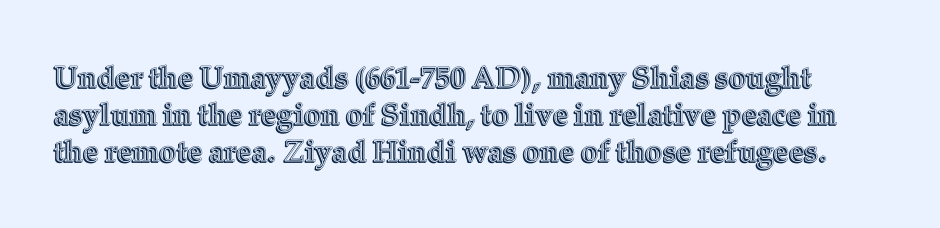
Here the designer chose a conventional face with non-uniform glyph widths. Here the glyphs are tracked normally, forming tight word shapes. Words float on clear page, feet unadorned. This sample uses an upright cut, with every glyph sitting square on the baseline.
